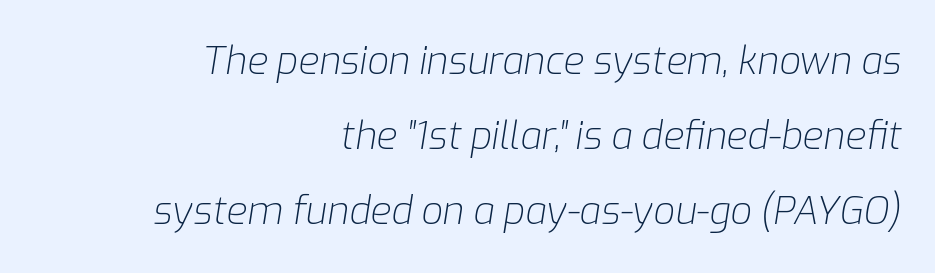
Q: Is the text bold? A: No.
Q: Is the text italic (slanted)? A: Yes, it leans right by about 9 degrees.
Q: Is the text underlined? A: No.
Q: How is the paragraph aligned? A: Right-aligned.
Q: Is the spacing between letters normal or unusually wide? A: Normal.
Q: Is the spacing between lines tight, normal or loose? A: Loose.
Q: Width (condensed, normal, or wide)? A: Normal.
Q: Stroke contrast? A: Low.
Q: x-height? A: Medium.
Q: Monospaced? A: No.
